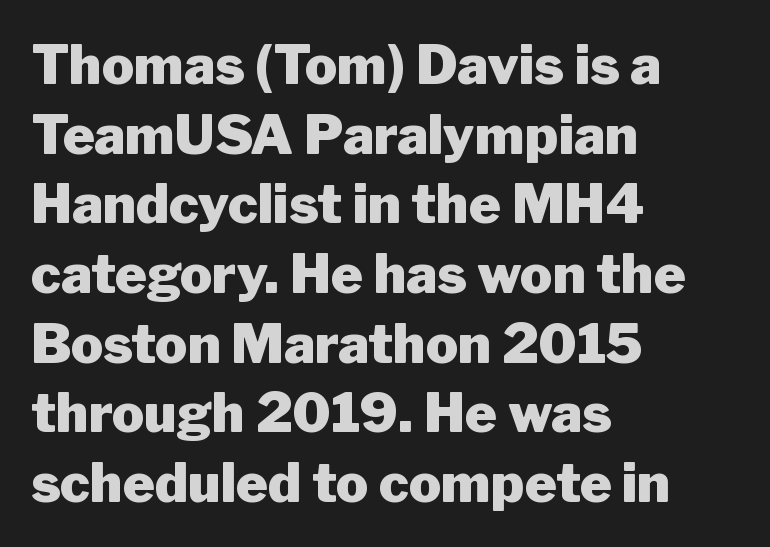
{"serif": "no", "italic": "no", "bold": "yes", "weight": "heavy", "width": "normal", "stroke_contrast": "low", "x_height": "medium", "monospaced": "no", "underline": "no", "align": "left", "line_spacing": "normal", "line_spacing_ratio": 1.29, "letter_spacing": "normal", "letter_spacing_em": 0.0, "glyph_px": 54}
